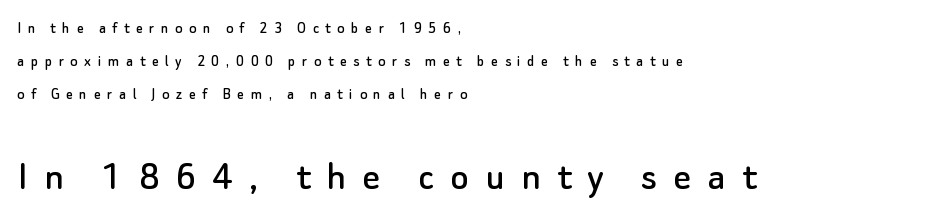
The image shows 43 px sans-serif type, upright; set left-aligned, loose line spacing (1.93x), unusually wide letter spacing (+0.38 em), not underlined; the second (bottom) block is 2.53x larger; low stroke contrast and a small x-height.
